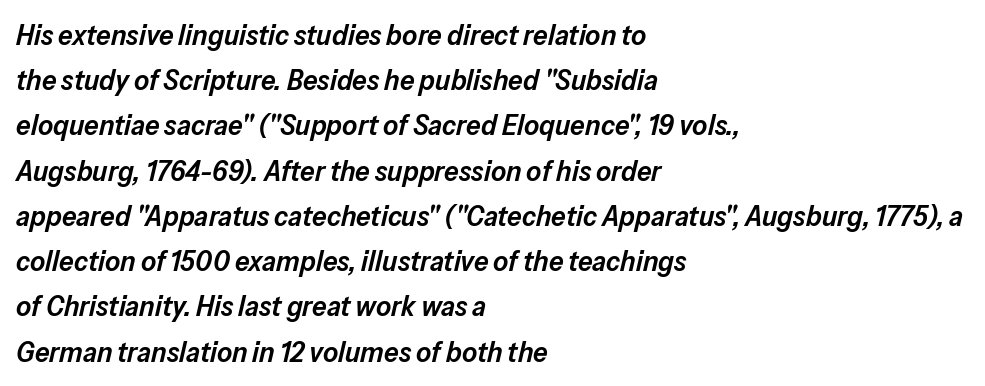
If you measured baseline to baseline, you'd find a middling distance. Compared with typical body copy, the letter spacing here is the same. Every character sits at an angle, as italics do. Spacing verdict: proportional, widths tailored to each character. Is the block centered? No — it sits flush against the left margin.
